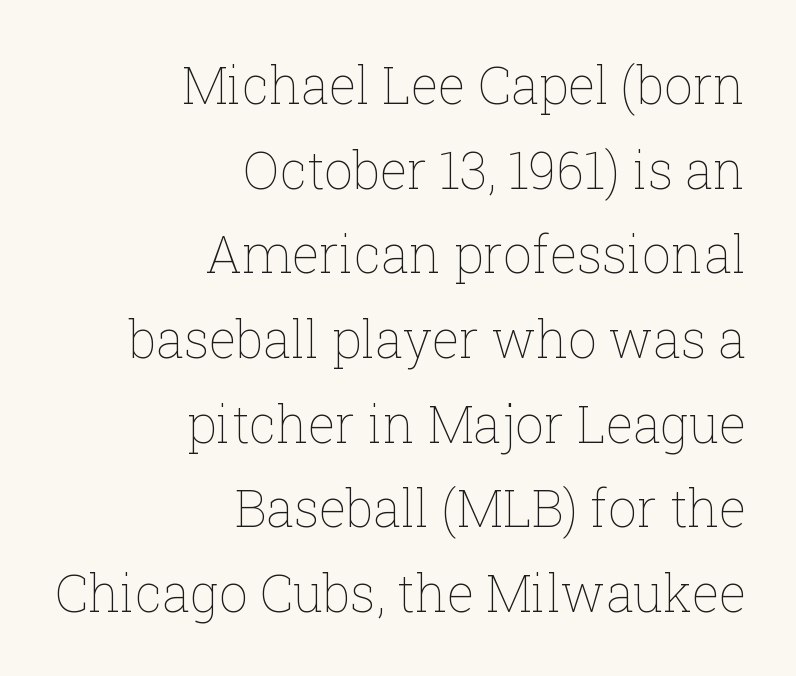
Q: Is the text bold? A: No.
Q: Is the text italic (slanted)? A: No, it is upright.
Q: Is the text underlined? A: No.
Q: How is the paragraph aligned? A: Right-aligned.
Q: Is the spacing between letters normal or unusually wide? A: Normal.
Q: Is the spacing between lines tight, normal or loose? A: Normal.
Q: Width (condensed, normal, or wide)? A: Normal.
Q: Stroke contrast? A: Low.
Q: x-height? A: Medium.
Q: Monospaced? A: No.
